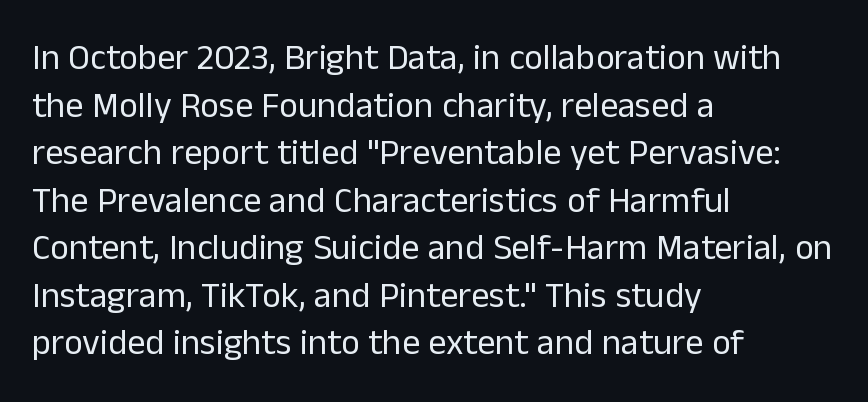
Observe the absence of serifs on each vertical stroke in this sample. Notice how descenders clear the ascenders below comfortably — that's standard leading. Line starts are locked; line ends wander. A typesetter would call this proportional, since set widths differ per character. The passage shown is not underscored anywhere. A typesetter would mark this as roman, not italic.
